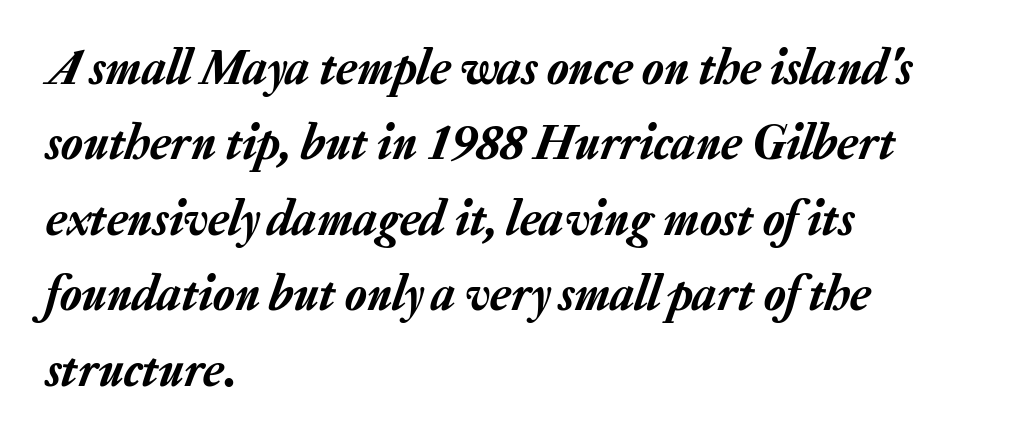
Q: Is the text italic (slanted)? A: Yes, it leans right by about 20 degrees.
Q: Is the text underlined? A: No.
Q: How is the paragraph aligned? A: Left-aligned.
Q: Is the spacing between letters normal or unusually wide? A: Normal.
Q: Is the spacing between lines tight, normal or loose? A: Normal.
Q: Width (condensed, normal, or wide)? A: Normal.
Q: Stroke contrast? A: Low.
Q: x-height? A: Medium.
Q: Monospaced? A: No.
